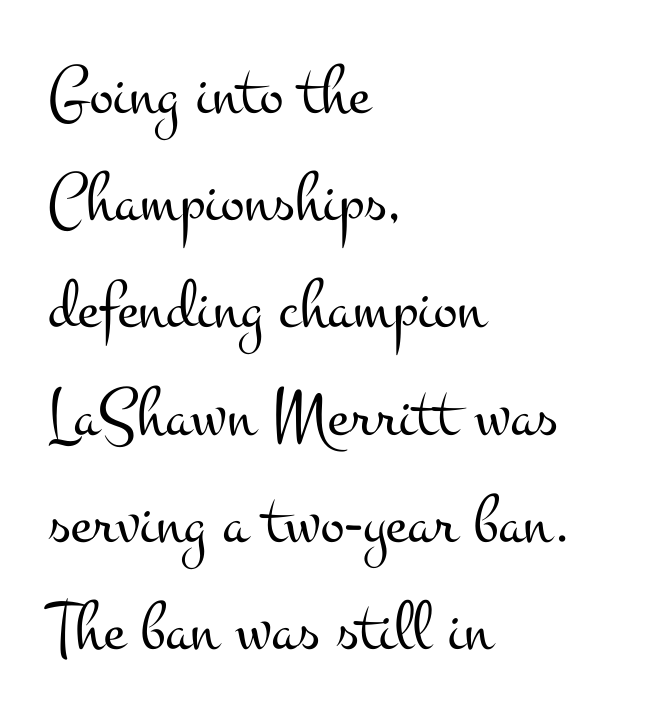
Q: Is the text bold? A: No.
Q: Is the text italic (slanted)? A: Yes.
Q: Is the text underlined? A: No.
Q: How is the paragraph aligned? A: Left-aligned.
Q: Is the spacing between letters normal or unusually wide? A: Normal.
Q: Is the spacing between lines tight, normal or loose? A: Normal.
Q: Width (condensed, normal, or wide)? A: Wide.
Q: Stroke contrast? A: Medium.
Q: x-height? A: Small.
Q: Monospaced? A: No.
